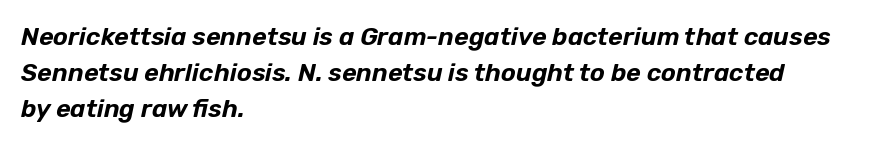
{"italic": "yes", "lean": "right", "slant_degrees": 12, "underline": "no", "align": "left", "line_spacing": "normal", "line_spacing_ratio": 1.44, "letter_spacing": "normal", "letter_spacing_em": 0.0, "glyph_px": 25}
